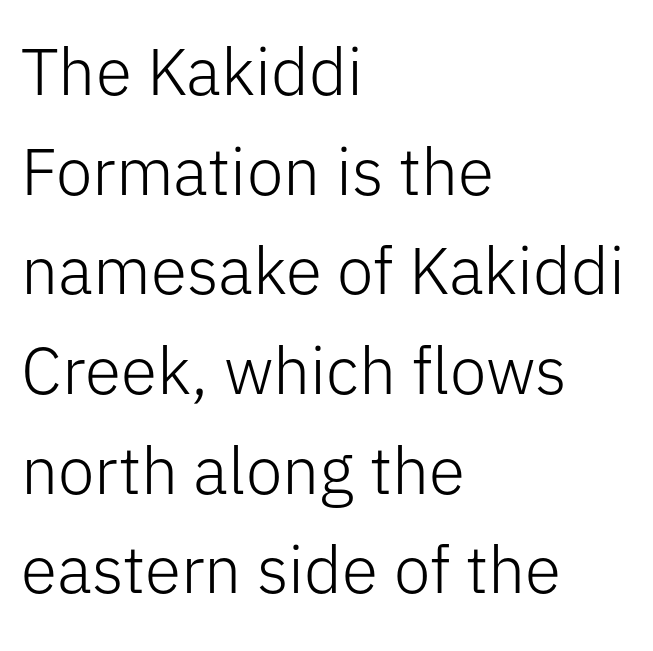
{"serif": "no", "italic": "no", "bold": "no", "weight": "light", "width": "normal", "stroke_contrast": "low", "x_height": "medium", "monospaced": "no", "underline": "no", "align": "left", "line_spacing": "normal", "line_spacing_ratio": 1.51, "letter_spacing": "normal", "letter_spacing_em": 0.0, "glyph_px": 66}
